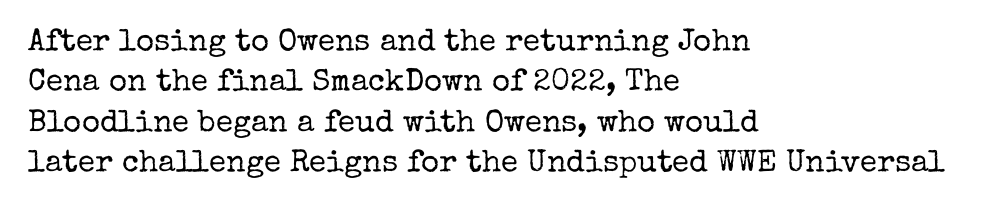
This reads as an unemphasized weight, regular at the heaviest. The letters advance in unequal steps, a hallmark of proportional type. This rendering features lettering with no underline. Caption: standard tracking, unaltered. Regular leading. Letterform terminals end in serifs throughout the passage.
